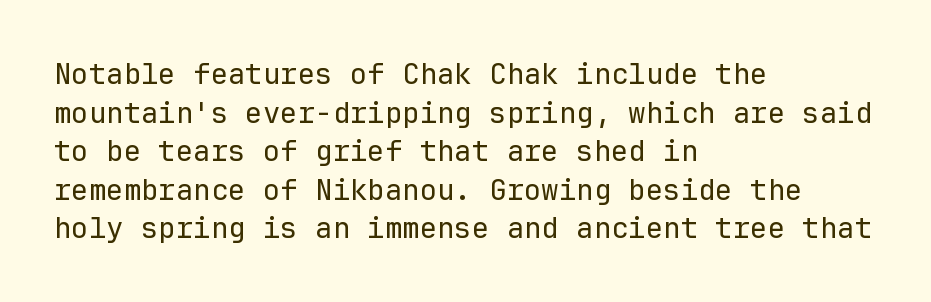
{"serif": "no", "italic": "no", "bold": "no", "weight": "regular", "width": "normal", "stroke_contrast": "low", "x_height": "medium", "monospaced": "yes", "underline": "no", "align": "left", "line_spacing": "normal", "line_spacing_ratio": 1.33, "letter_spacing": "normal", "letter_spacing_em": 0.0, "glyph_px": 29}
